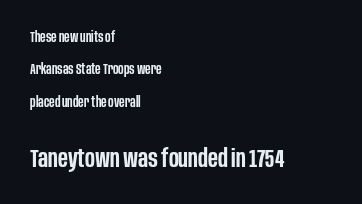
Q: Is the text bold? A: Semi-bold.
Q: Is the text italic (slanted)? A: No, it is upright.
Q: Is the text underlined? A: No.
Q: How is the paragraph aligned? A: Left-aligned.
Q: Is the spacing between letters normal or unusually wide? A: Normal.
Q: Is the spacing between lines tight, normal or loose? A: Loose.
Q: Which block of text is set in a larger size, the first (top) or the second (bottom)? A: The second (bottom) one.
